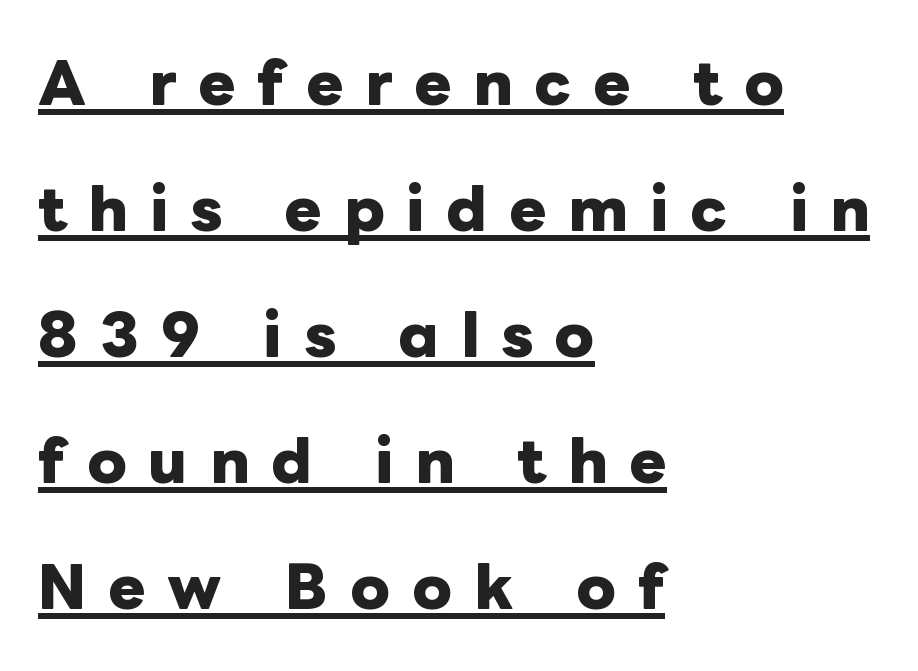
Vertically, the passage feels expansive, rows floating well apart. The horizontal fit of the characters is loose and conspicuously gappy. If you drew a line through each stem, it would be perfectly vertical. Casual observation: everything's shoved over to the left. The letters are bold, with thick, heavy strokes. A rule runs beneath these lines of type.
